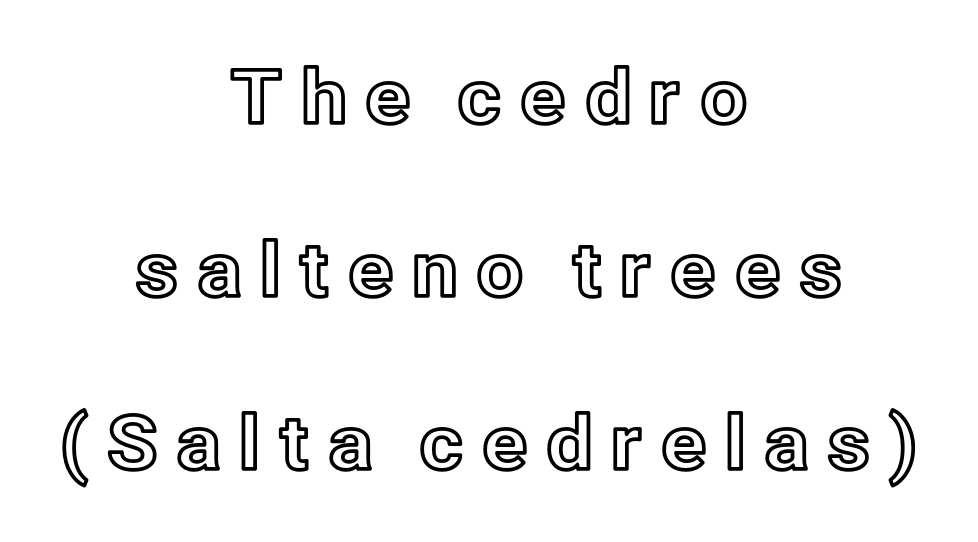
The image shows 75 px text type, upright; set centered, loose line spacing (2.31x), unusually wide letter spacing (+0.21 em), not underlined; a medium x-height.
